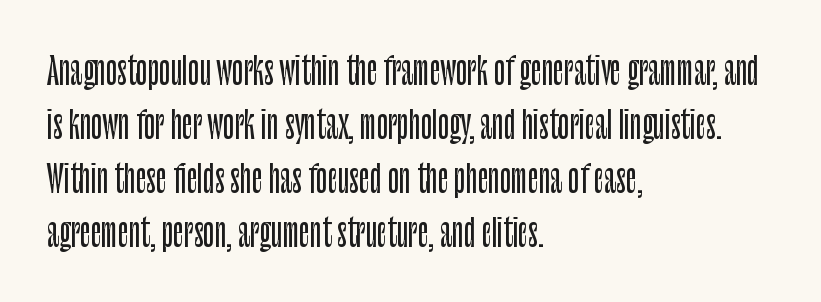
Q: Is the text italic (slanted)? A: No, it is upright.
Q: Is the typeface a serif or a sans-serif typeface? A: Sans-serif.
Q: Is the text underlined? A: No.
Q: How is the paragraph aligned? A: Left-aligned.
Q: Is the spacing between letters normal or unusually wide? A: Normal.
Q: Is the spacing between lines tight, normal or loose? A: Normal.
Q: Width (condensed, normal, or wide)? A: Condensed.
Q: Stroke contrast? A: Low.
Q: x-height? A: Large.
Q: Monospaced? A: No.
